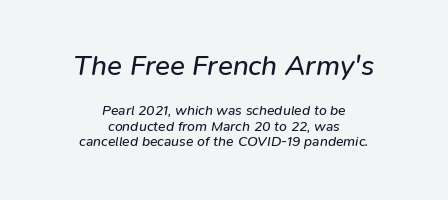
These lines are rendered in a variable-pitch font. Horizontally, the lines are justified to the midpoint only. Size hierarchy here favors the leading block over the trailing one. Each row of text sits above clean, open space.
